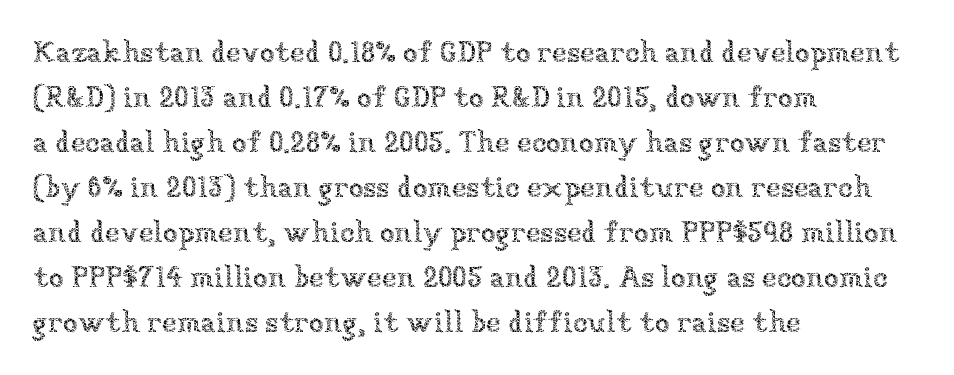
The image shows 30 px thin type, upright; set left-aligned, normal line spacing (1.5x), normal letter spacing, not underlined; low stroke contrast and a medium x-height.
